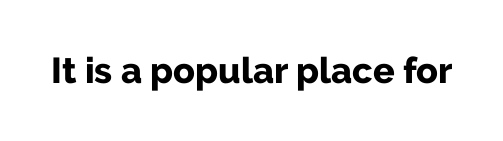
This sample uses plain, unmodified letter spacing. Examine the stroke ends and you'll find no serifs. Spacing verdict: proportional, widths tailored to each character. The specimen reads as upright at a glance.
